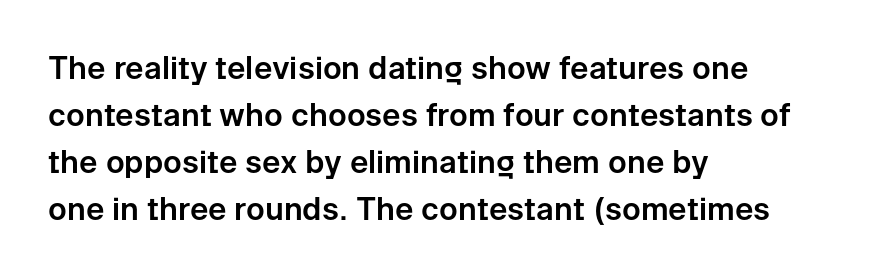
The image shows 31 px sans-serif type, upright; set left-aligned, normal line spacing (1.52x), normal letter spacing, not underlined; low stroke contrast and a medium x-height.
